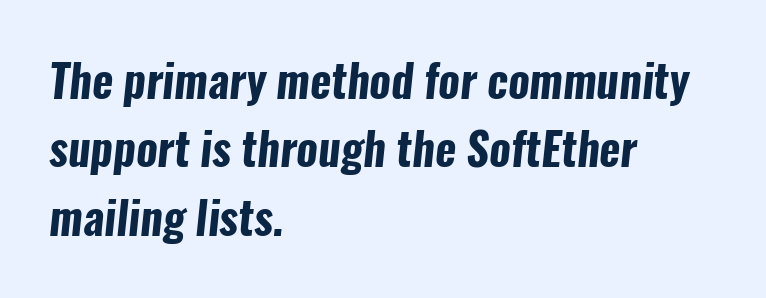
Notice how the passage keeps a crisp vertical edge on the left only. No feet cap the strokes, marking this as sans-serif type. Rule under the text: the space is simply empty. The passage shown stacks its lines at a standard gap. The passage shown is typed in a proportional face where columns would drift.
